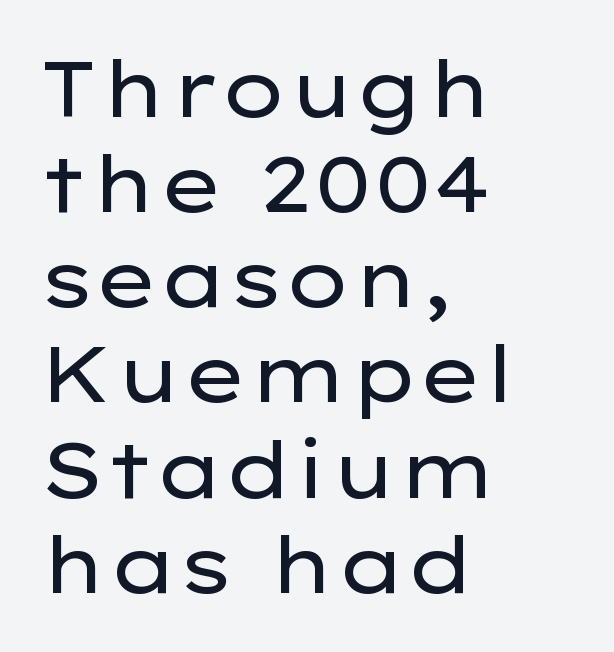
Leftover space on each line is placed entirely after the last word. In terms of posture, this sample is upright. No letter is thick-stroked: the sample isn't bold. Honestly, there is no underline to notice here at all. The letters carry no serifs — their stems end cleanly without finishing strokes. Varying glyph widths throughout — classic text-font behaviour.
